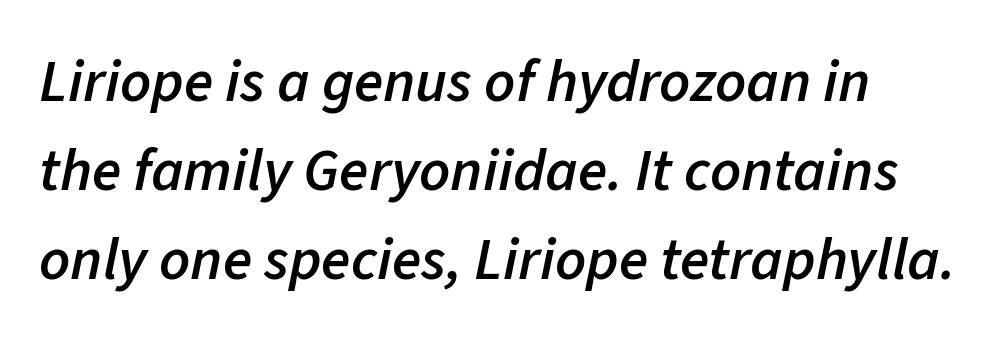
{"italic": "yes", "lean": "right", "slant_degrees": 11, "bold": "semi", "weight": "semibold", "width": "normal", "stroke_contrast": "low", "x_height": "medium", "monospaced": "no", "underline": "no", "align": "left", "line_spacing": "normal", "line_spacing_ratio": 1.48, "letter_spacing": "normal", "letter_spacing_em": 0.0, "glyph_px": 60}
